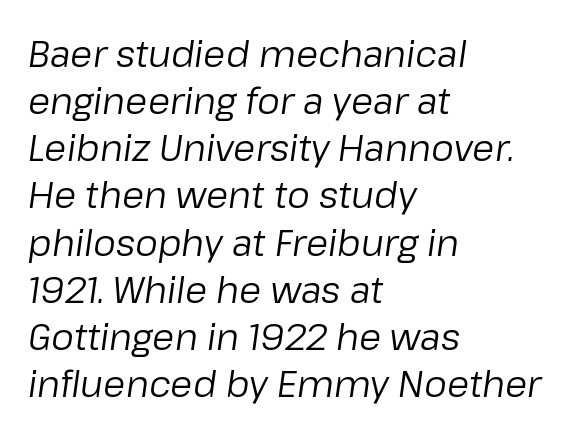
{"italic": "yes", "lean": "right", "slant_degrees": 8, "bold": "no", "weight": "regular", "width": "normal", "stroke_contrast": "low", "x_height": "medium", "monospaced": "no", "underline": "no", "align": "left", "line_spacing": "normal", "line_spacing_ratio": 1.31, "letter_spacing": "normal", "letter_spacing_em": 0.0, "glyph_px": 36}
